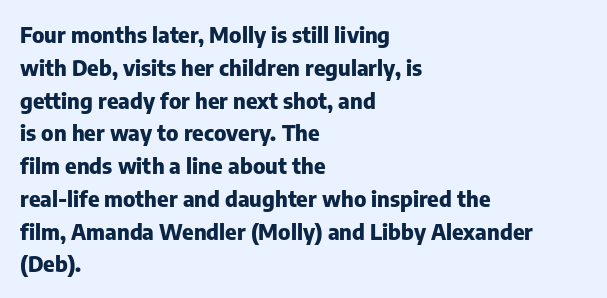
Q: Is the text bold? A: Yes.
Q: Is the text italic (slanted)? A: No, it is upright.
Q: Is the text underlined? A: No.
Q: How is the paragraph aligned? A: Left-aligned.
Q: Is the spacing between letters normal or unusually wide? A: Normal.
Q: Is the spacing between lines tight, normal or loose? A: Normal.
